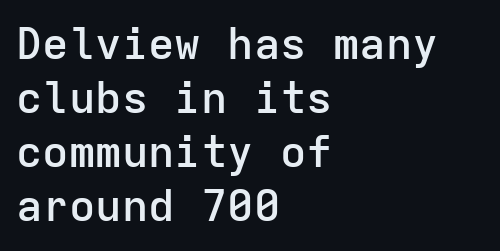
{"serif": "no", "italic": "no", "bold": "semi", "weight": "semibold", "width": "normal", "stroke_contrast": "low", "x_height": "medium", "monospaced": "yes", "underline": "no", "align": "left", "line_spacing_ratio": 1.23, "letter_spacing": "normal", "letter_spacing_em": 0.0, "glyph_px": 44}
